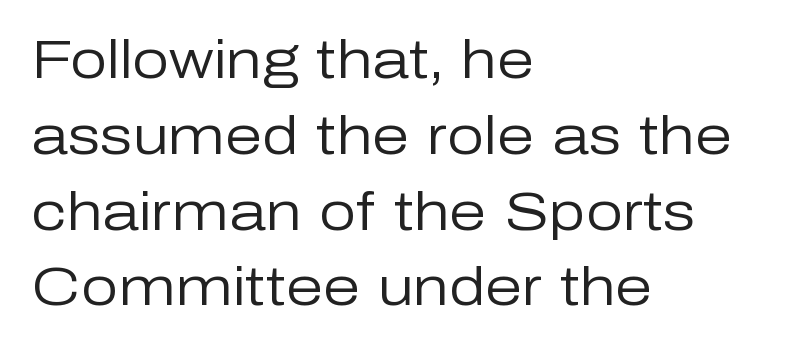
{"serif": "no", "italic": "no", "bold": "no", "weight": "regular", "width": "normal", "stroke_contrast": "low", "x_height": "medium", "monospaced": "no", "underline": "no", "align": "left", "line_spacing": "normal", "line_spacing_ratio": 1.43, "letter_spacing": "normal", "letter_spacing_em": 0.0, "glyph_px": 53}
